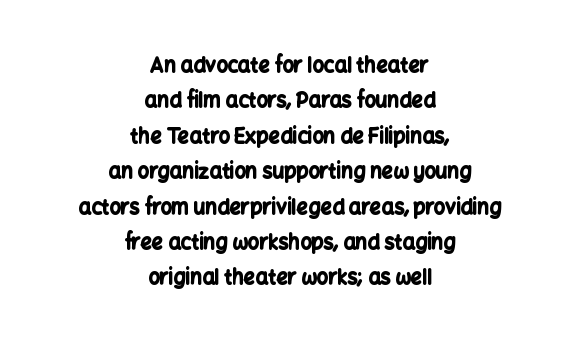
Horizontal alignment here is central, giving a formal, balanced look. This is roman type, the default non-slanted kind. Descenders hang freely into open space. Stroke thickness is high; the sample reads as a true bold. Characters follow at the spacing the type designer built in.
